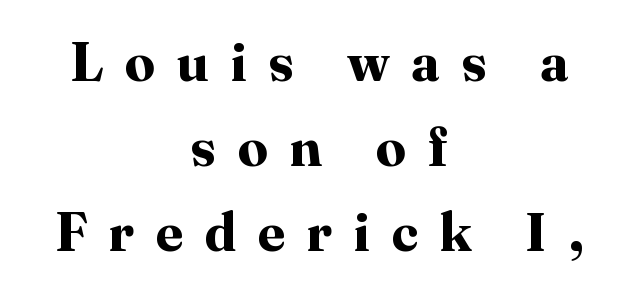
The image shows 54 px bold serif type, upright; set centered, normal line spacing (1.57x), unusually wide letter spacing (+0.4 em), not underlined; high stroke contrast and a medium x-height.
